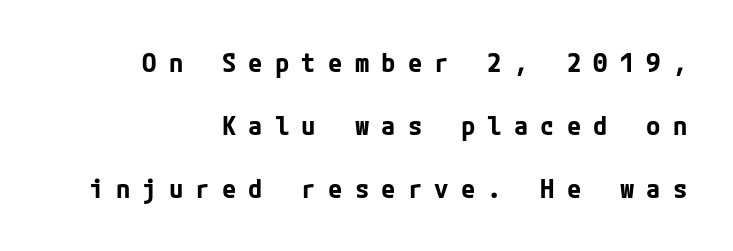
Each word looks stretched out because of the extra space between its letters. Baseline-to-baseline distance is far greater than the letter height. The specimen omits any rule beneath the text block's lines. Typographic density is high because the face is bold. This rendering uses right alignment, leaving the left contour irregular. Vertical strokes here are truly vertical.
